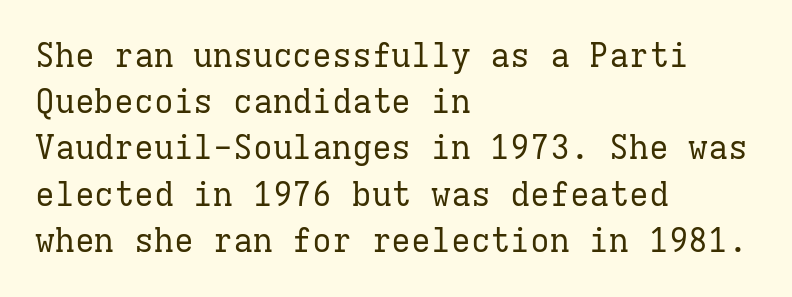
Q: Is the text bold? A: No.
Q: Is the text italic (slanted)? A: No, it is upright.
Q: Is the typeface a serif or a sans-serif typeface? A: Serif.
Q: Is the text underlined? A: No.
Q: How is the paragraph aligned? A: Left-aligned.
Q: Is the spacing between letters normal or unusually wide? A: Normal.
Q: Is the spacing between lines tight, normal or loose? A: Normal.
Q: Width (condensed, normal, or wide)? A: Normal.
Q: Stroke contrast? A: Low.
Q: x-height? A: Medium.
Q: Monospaced? A: Yes.
